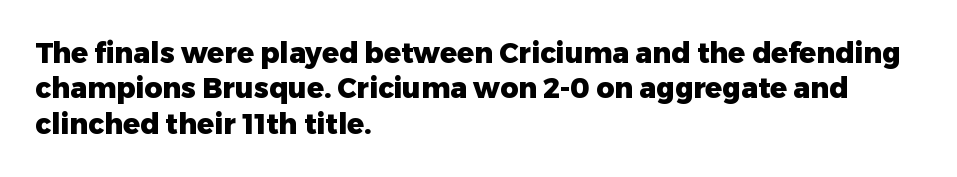
{"serif": "no", "italic": "no", "bold": "yes", "weight": "heavy", "width": "normal", "stroke_contrast": "low", "x_height": "medium", "monospaced": "no", "underline": "no", "align": "left", "line_spacing": "normal", "line_spacing_ratio": 1.26, "letter_spacing": "normal", "letter_spacing_em": 0.0, "glyph_px": 28}
